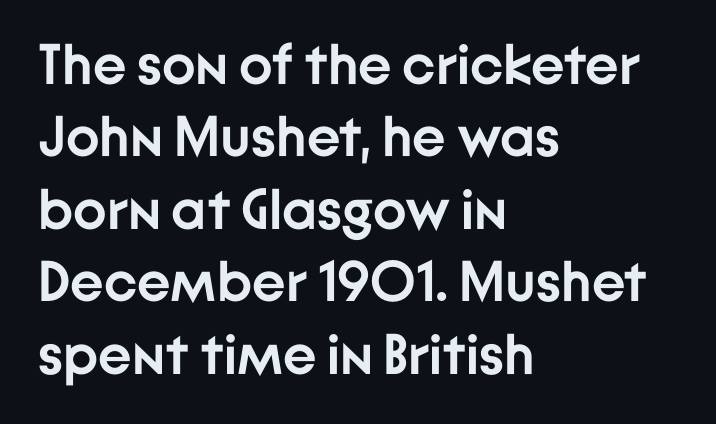
{"serif": "no", "italic": "no", "bold": "yes", "weight": "semibold", "width": "normal", "stroke_contrast": "low", "x_height": "medium", "monospaced": "no", "underline": "no", "align": "left", "line_spacing": "normal", "line_spacing_ratio": 1.27, "letter_spacing": "normal", "letter_spacing_em": 0.0, "glyph_px": 57}
